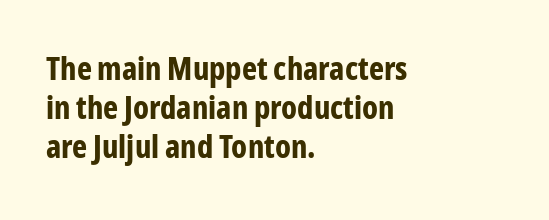
The image shows 32 px bold, condensed sans-serif type, upright; set left-aligned, line spacing 1.22x, normal letter spacing, not underlined; low stroke contrast and a medium x-height.
